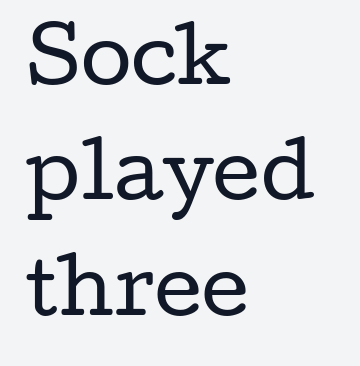
The typesetter chose a ragged-right arrangement here. You could not count columns in this text — the font is proportionally spaced. Each word holds together tightly as a unit, with standard inter-letter gaps. The glyphs are unaccompanied by any horizontal stroke below them. Compared with a typical body face, this is equally light or lighter still. Old-style or modern, the face here clearly has serifs.
